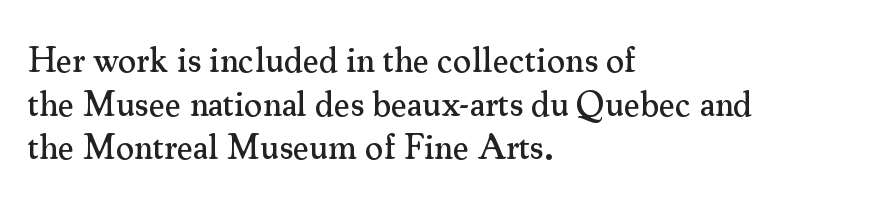
{"serif": "yes", "italic": "no", "width": "normal", "stroke_contrast": "medium", "x_height": "small", "monospaced": "no", "underline": "no", "align": "left", "line_spacing": "normal", "line_spacing_ratio": 1.25, "letter_spacing": "normal", "letter_spacing_em": 0.0, "glyph_px": 35}
